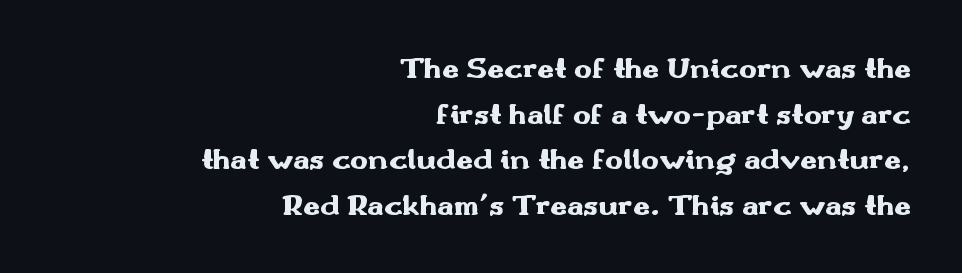
Every stem runs plumb, perpendicular to the baseline. Honestly, the letter spacing is just normal — you wouldn't notice it. Proportional: the letters do not fall into vertical columns. These lines are set flush right with a ragged left edge. Unmarked baselines from the first word to the last.
